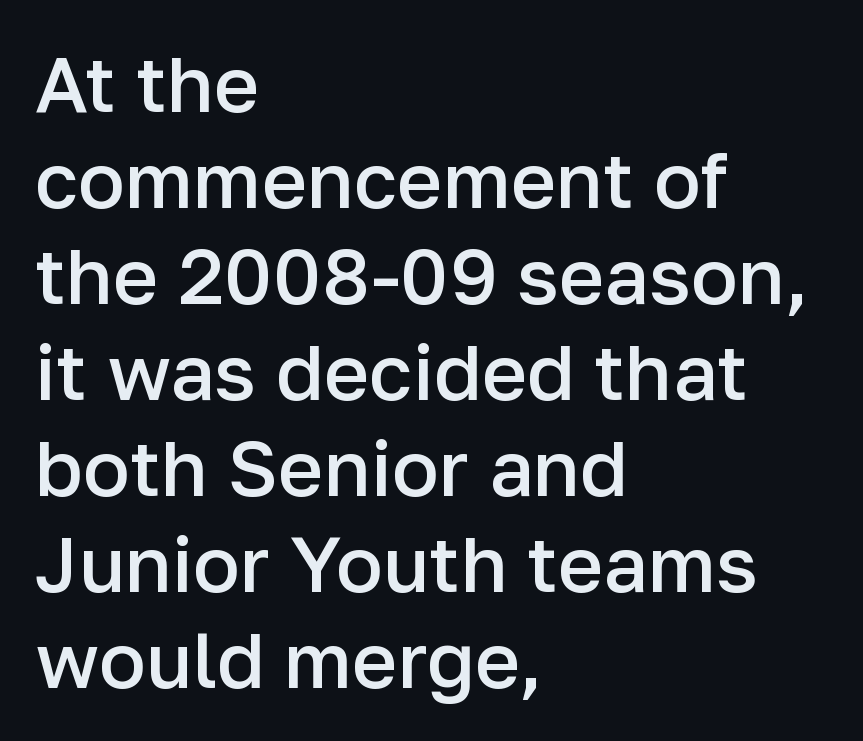
{"serif": "no", "italic": "no", "bold": "semi", "weight": "semibold", "width": "normal", "stroke_contrast": "low", "x_height": "medium", "monospaced": "no", "underline": "no", "align": "left", "line_spacing_ratio": 1.23, "letter_spacing": "normal", "letter_spacing_em": 0.0, "glyph_px": 78}
